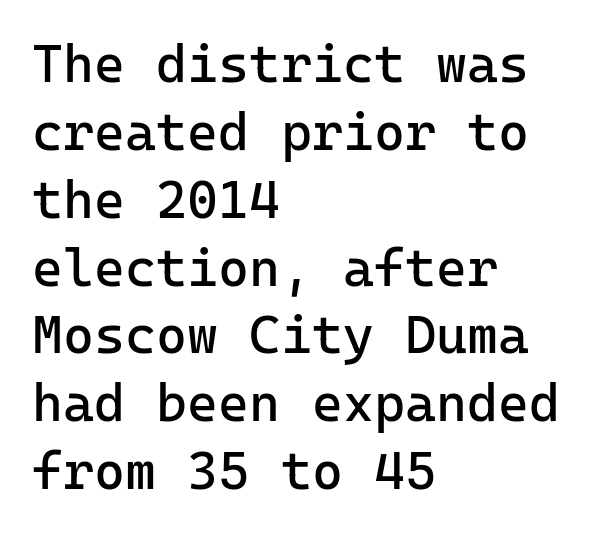
Posture: straight, roman, zero tilt. Default kerning and tracking; the words read as compact shapes. Is this a fixed-width face? Yes — each glyph sits in an identical cell. The lines sit at an ordinary, default distance from one another. A classic flush-left, rag-right setting is used for this passage.
